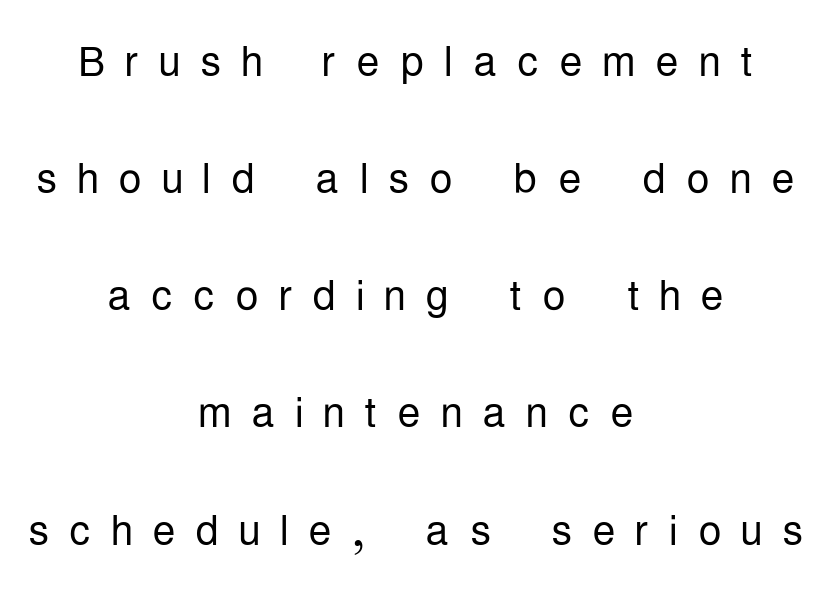
{"serif": "no", "italic": "no", "bold": "no", "weight": "light", "width": "condensed", "stroke_contrast": "low", "x_height": "medium", "monospaced": "no", "underline": "no", "align": "center", "line_spacing": "loose", "line_spacing_ratio": 2.02, "letter_spacing": "wide", "letter_spacing_em": 0.34, "glyph_px": 58}
